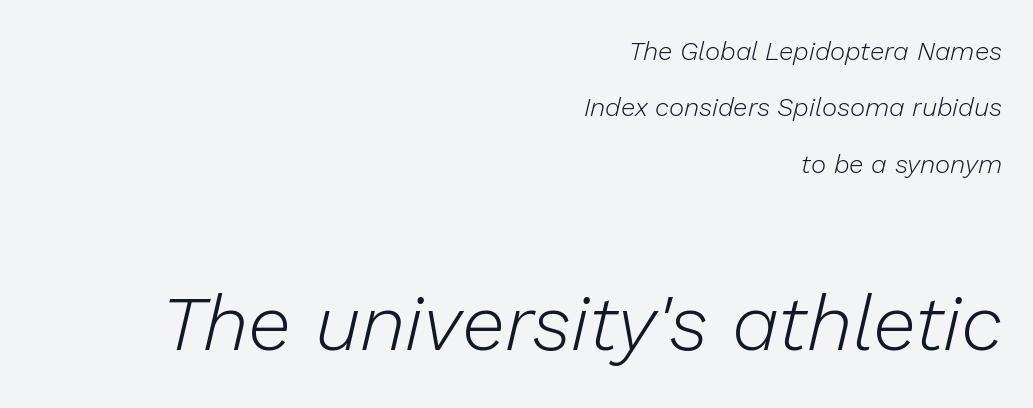
Q: Is the text bold? A: No.
Q: Is the text italic (slanted)? A: Yes, it leans right by about 13 degrees.
Q: Is the text underlined? A: No.
Q: How is the paragraph aligned? A: Right-aligned.
Q: Is the spacing between letters normal or unusually wide? A: Normal.
Q: Is the spacing between lines tight, normal or loose? A: Loose.
Q: Which block of text is set in a larger size, the first (top) or the second (bottom)? A: The second (bottom) one.
Q: Width (condensed, normal, or wide)? A: Normal.
Q: Stroke contrast? A: Low.
Q: x-height? A: Medium.
Q: Monospaced? A: No.
